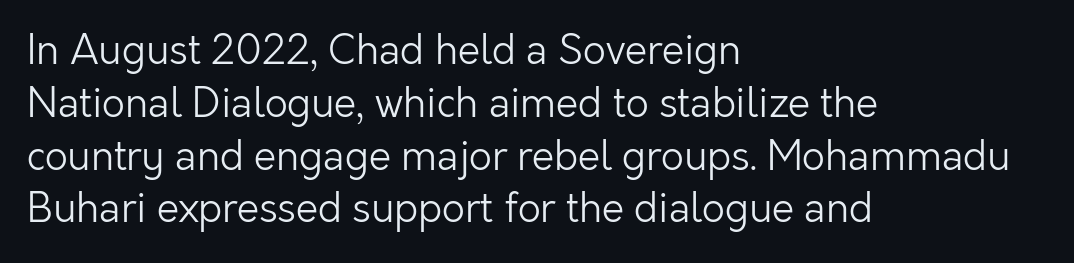
The type family on display is of the sans-serif kind. The passage shown has conventional tracking throughout. The typesetter chose a ragged-right arrangement here. Stems here are at most as thick as an everyday book face. This sample has the flowing, uneven cadence of proportional lettering.
